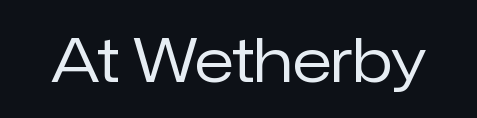
The image shows 59 px regular-weight sans-serif type, upright; set normal letter spacing, not underlined; low stroke contrast and a medium x-height.
